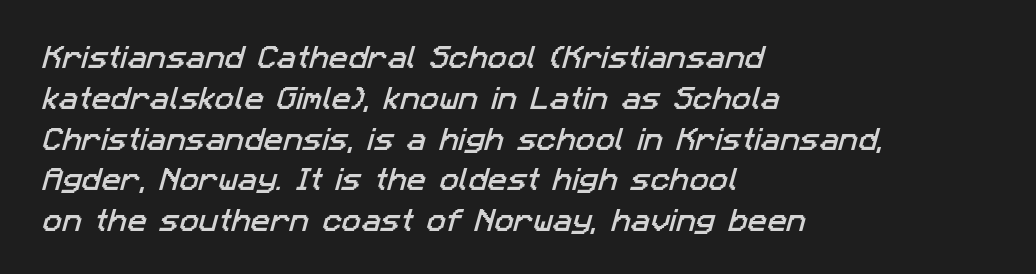
Q: Is the text underlined? A: No.
Q: How is the paragraph aligned? A: Left-aligned.
Q: Is the spacing between letters normal or unusually wide? A: Normal.
Q: Is the spacing between lines tight, normal or loose? A: Normal.
